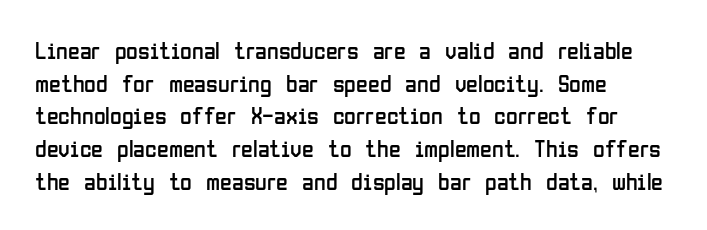
Q: Is the text bold? A: No.
Q: Is the text italic (slanted)? A: No, it is upright.
Q: Is the text underlined? A: No.
Q: How is the paragraph aligned? A: Left-aligned.
Q: Is the spacing between letters normal or unusually wide? A: Normal.
Q: Is the spacing between lines tight, normal or loose? A: Normal.
